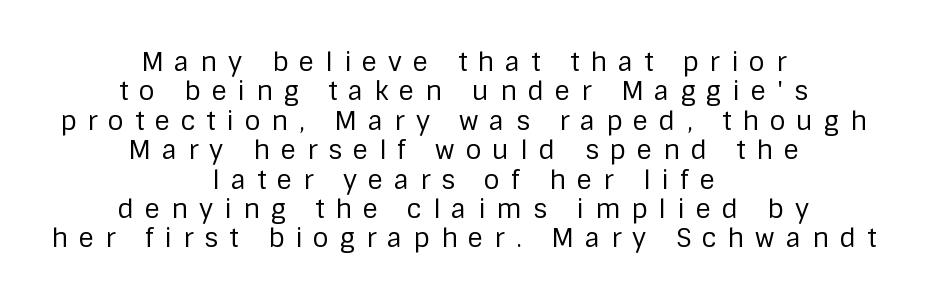
The horizontal fit of the characters is loose and conspicuously gappy. Characters remain perfectly vertical along every line. Is this a heavy cut? Hardly; it is regular or lighter. Descenders are the only things crossing below the line. The designer dialed line spacing down below the default.
